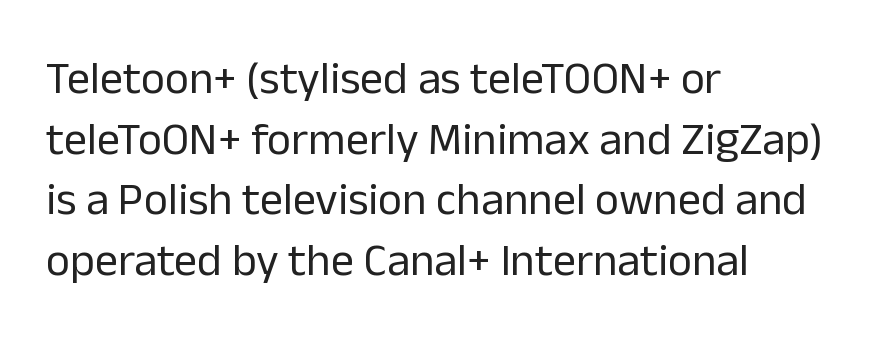
Q: Is the text bold? A: No.
Q: Is the text italic (slanted)? A: No, it is upright.
Q: Is the typeface a serif or a sans-serif typeface? A: Sans-serif.
Q: Is the text underlined? A: No.
Q: How is the paragraph aligned? A: Left-aligned.
Q: Is the spacing between letters normal or unusually wide? A: Normal.
Q: Is the spacing between lines tight, normal or loose? A: Normal.
Q: Width (condensed, normal, or wide)? A: Normal.
Q: Stroke contrast? A: Low.
Q: x-height? A: Medium.
Q: Monospaced? A: No.
